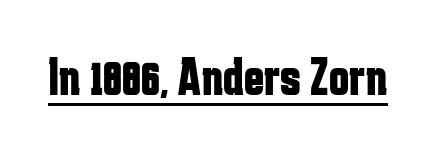
Q: Is the text bold? A: Yes.
Q: Is the text italic (slanted)? A: No, it is upright.
Q: Is the typeface a serif or a sans-serif typeface? A: Sans-serif.
Q: Is the text underlined? A: Yes.
Q: Is the spacing between letters normal or unusually wide? A: Normal.
Q: Width (condensed, normal, or wide)? A: Condensed.
Q: Stroke contrast? A: Low.
Q: x-height? A: Medium.
Q: Monospaced? A: No.
